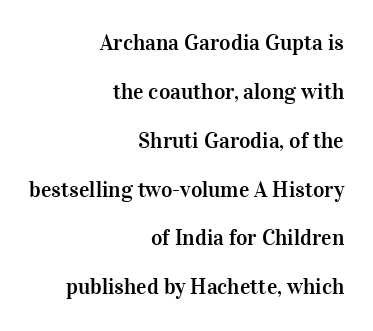
Compared with typical paragraphs, the rows here are farther apart. Characters follow at the spacing the type designer built in. The text block is weighted toward the right margin, trailing off unevenly leftward. Posture: straight, roman, zero tilt.
